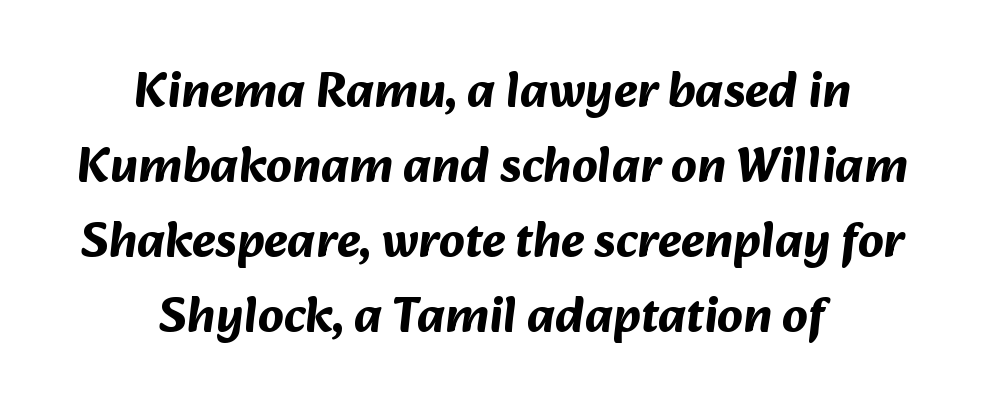
Leading: standard. You can tell from the bare stems that sans-serif type was used. Descender tails drop into unmarked territory. The passage shown is typed in a proportional face where columns would drift. You could call the tracking neutral — neither tight nor loose. In terms of weight, the rendering is a true, heavy bold.
